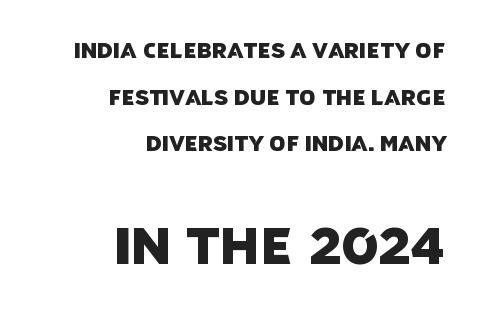
In terms of letterform style, serifs are entirely absent. The face used here appears at its bigger size in the lower chunk. Quick note: underline off. The horizontal fit of the characters is conventional and even.
